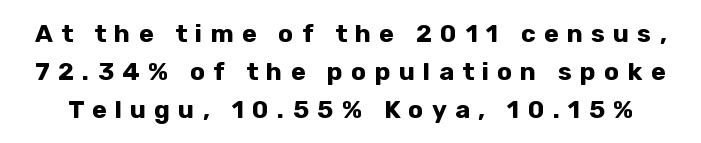
Q: Is the text bold? A: Yes.
Q: Is the text italic (slanted)? A: No, it is upright.
Q: Is the text underlined? A: No.
Q: Is the spacing between letters normal or unusually wide? A: Unusually wide.
Q: Is the spacing between lines tight, normal or loose? A: Normal.
